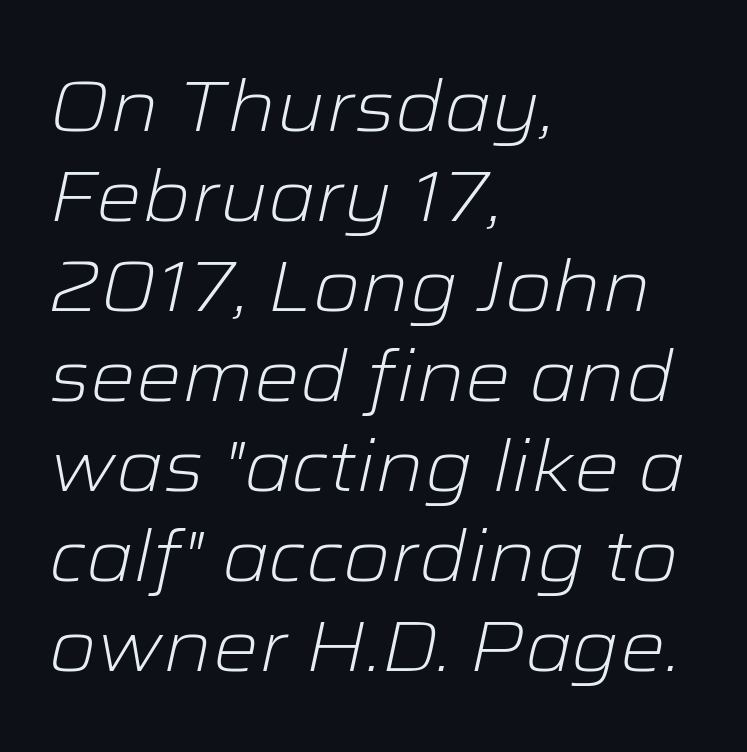
Stem width sits at or under what a default text font uses. The face used here is rendered with its standard letterfit. A bare baseline throughout the passage. Note the varied advance widths — an 'i' is clearly narrower than an 'm'. It's the slanting kind of type.
